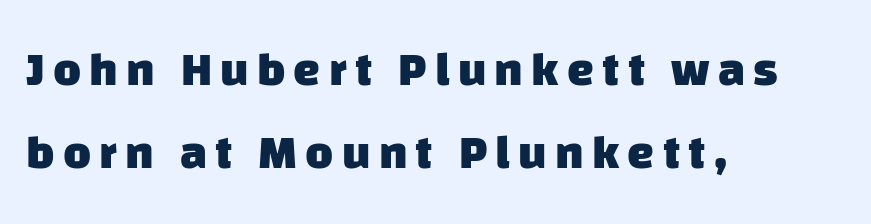
Q: Is the text bold? A: Yes.
Q: Is the typeface a serif or a sans-serif typeface? A: Sans-serif.
Q: Is the text underlined? A: No.
Q: How is the paragraph aligned? A: Left-aligned.
Q: Width (condensed, normal, or wide)? A: Normal.
Q: Stroke contrast? A: Low.
Q: x-height? A: Large.
Q: Monospaced? A: No.
